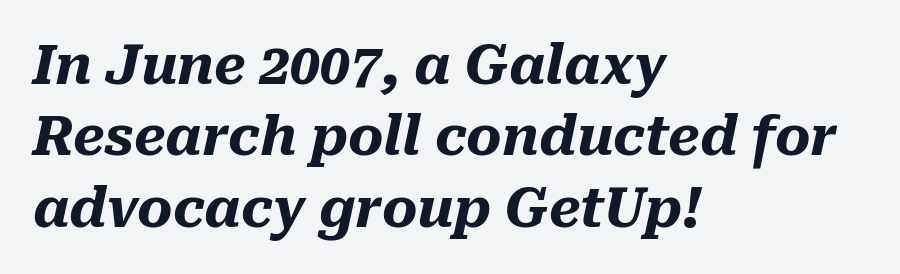
The image shows 54 px heavy type, italic (leaning right); set left-aligned, normal line spacing (1.32x), normal letter spacing, not underlined; medium stroke contrast and a medium x-height.
